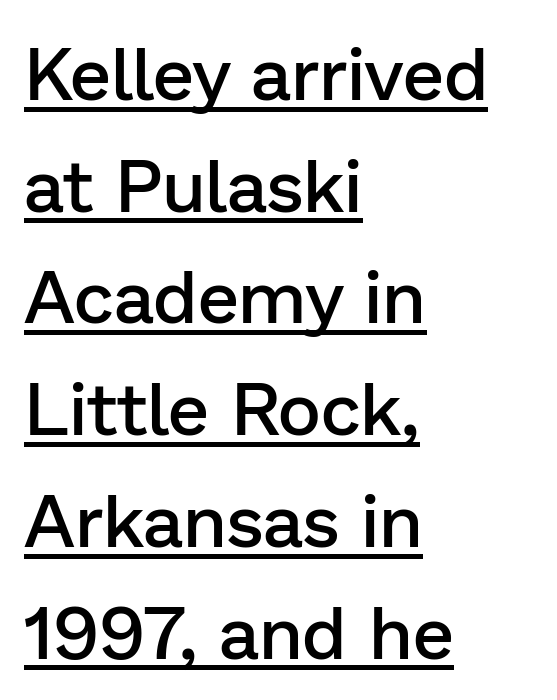
Q: Is the text bold? A: Semi-bold.
Q: Is the text italic (slanted)? A: No, it is upright.
Q: Is the typeface a serif or a sans-serif typeface? A: Sans-serif.
Q: Is the text underlined? A: Yes.
Q: How is the paragraph aligned? A: Left-aligned.
Q: Is the spacing between letters normal or unusually wide? A: Normal.
Q: Is the spacing between lines tight, normal or loose? A: Normal.
Q: Width (condensed, normal, or wide)? A: Normal.
Q: Stroke contrast? A: Low.
Q: x-height? A: Medium.
Q: Monospaced? A: No.
